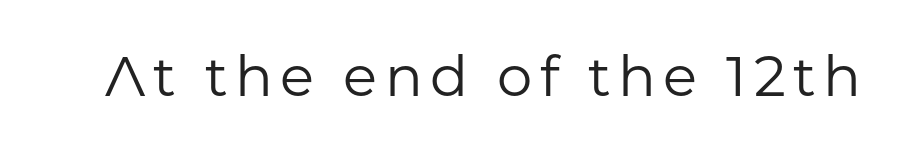
This is not heavy type; no bold has been used. No feet cap the strokes, marking this as sans-serif type. The font's upright variant was chosen for this text. These lines are rendered in a variable-pitch font. Type without underlining.
